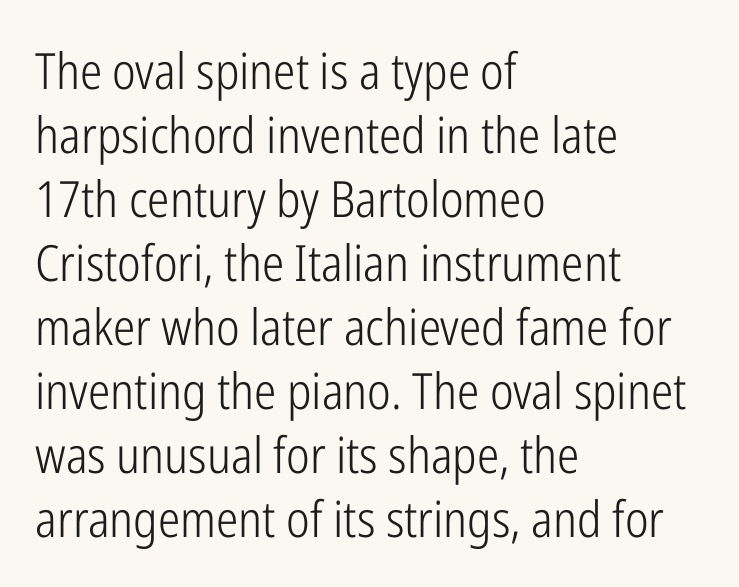
{"serif": "no", "italic": "no", "bold": "no", "weight": "light", "width": "condensed", "stroke_contrast": "low", "x_height": "medium", "monospaced": "no", "underline": "no", "align": "left", "line_spacing": "normal", "line_spacing_ratio": 1.28, "letter_spacing": "normal", "letter_spacing_em": 0.0, "glyph_px": 50}
